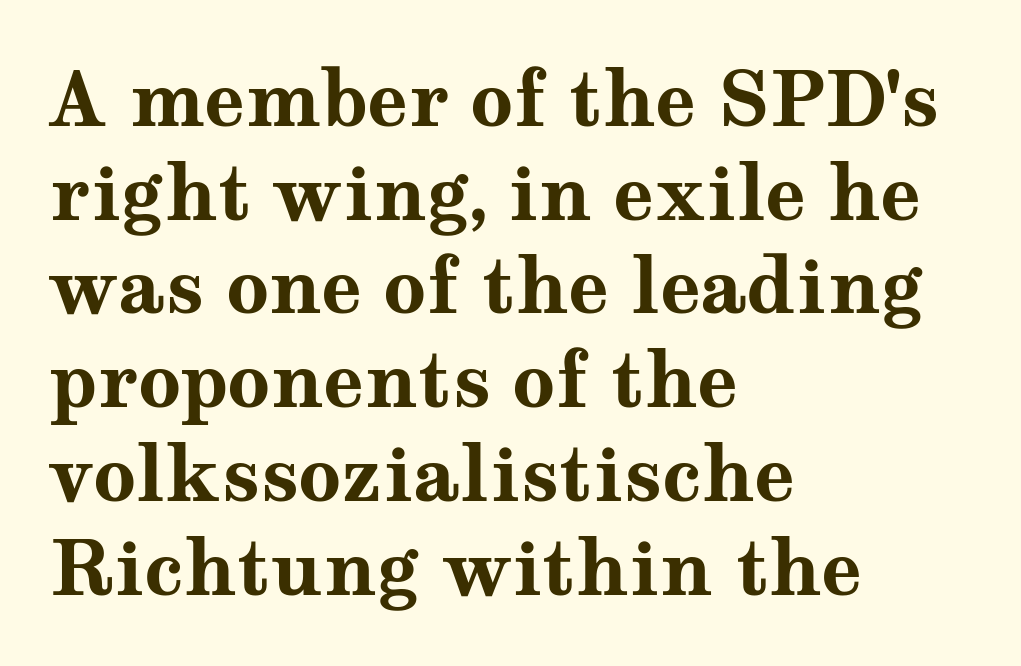
{"serif": "yes", "italic": "no", "bold": "yes", "weight": "bold", "width": "wide", "stroke_contrast": "medium", "x_height": "medium", "monospaced": "no", "underline": "no", "align": "left", "line_spacing": "normal", "line_spacing_ratio": 1.25, "letter_spacing": "normal", "letter_spacing_em": 0.0, "glyph_px": 75}
